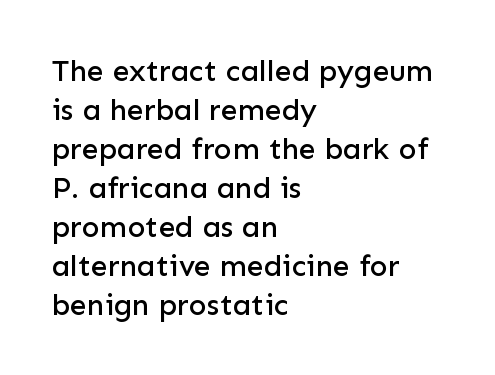
Q: Is the text italic (slanted)? A: No, it is upright.
Q: Is the typeface a serif or a sans-serif typeface? A: Sans-serif.
Q: Is the text underlined? A: No.
Q: How is the paragraph aligned? A: Left-aligned.
Q: Is the spacing between letters normal or unusually wide? A: Normal.
Q: Is the spacing between lines tight, normal or loose? A: Normal.
Q: Width (condensed, normal, or wide)? A: Normal.
Q: Stroke contrast? A: Low.
Q: x-height? A: Medium.
Q: Monospaced? A: No.
